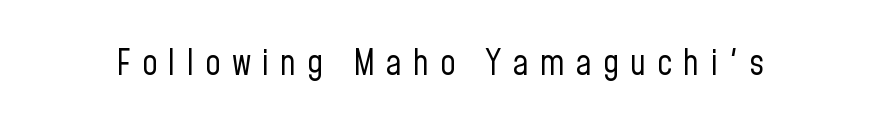
The image shows 35 px regular-weight, condensed sans-serif type, upright; set unusually wide letter spacing (+0.31 em), not underlined; low stroke contrast and a medium x-height.
